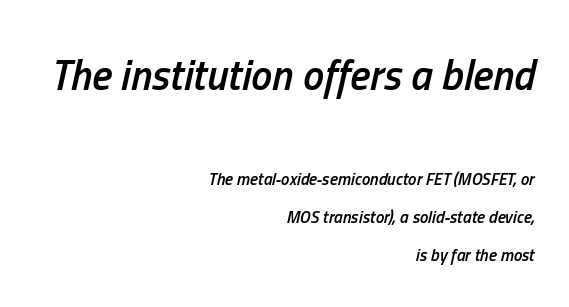
Q: Is the text bold? A: Semi-bold.
Q: Is the text italic (slanted)? A: Yes, it leans right by about 13 degrees.
Q: Is the text underlined? A: No.
Q: How is the paragraph aligned? A: Right-aligned.
Q: Is the spacing between letters normal or unusually wide? A: Normal.
Q: Is the spacing between lines tight, normal or loose? A: Loose.
Q: Which block of text is set in a larger size, the first (top) or the second (bottom)? A: The first (top) one.
Q: Width (condensed, normal, or wide)? A: Condensed.
Q: Stroke contrast? A: Low.
Q: x-height? A: Medium.
Q: Monospaced? A: No.
